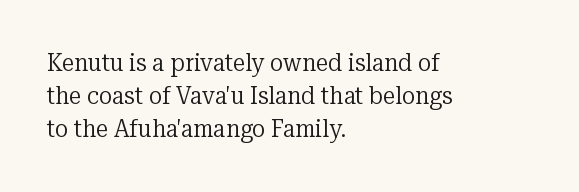
These lines sit exactly where default settings would place them. Decoration check: the copy has no underline. The typeface has the unassuming heft of standard copy or less. Horizontal alignment here is leftward, the default for most running prose.
